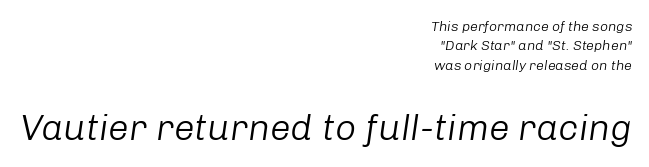
{"italic": "yes", "lean": "right", "slant_degrees": 8, "bold": "no", "weight": "light", "width": "normal", "stroke_contrast": "low", "x_height": "medium", "monospaced": "no", "underline": "no", "align": "right", "line_spacing": "normal", "line_spacing_ratio": 1.38, "letter_spacing": "normal", "letter_spacing_em": 0.0, "larger_block": "second", "size_ratio": 2.64, "glyph_px": 37}
